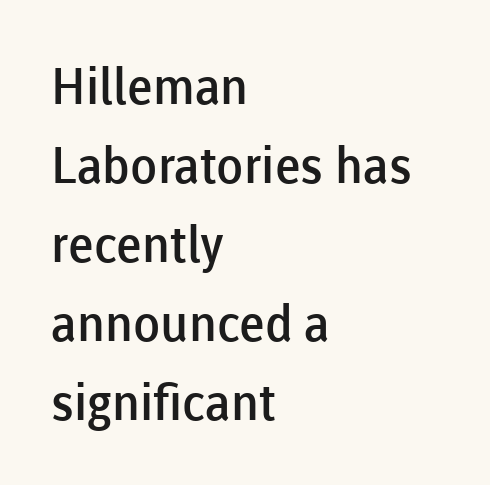
Here the designer chose a conventional face with non-uniform glyph widths. The rendering anchors every line to the left-hand side. Semibold letterforms, between regular and bold. A roman cut, with each character standing at attention. Rule under the text: the space is simply empty. The type family on display is of the sans-serif kind.
